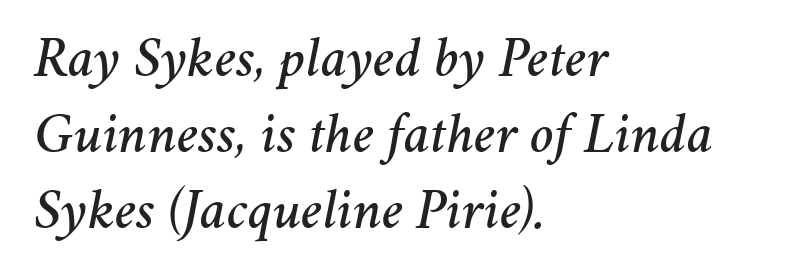
{"italic": "yes", "lean": "right", "slant_degrees": 11, "width": "normal", "stroke_contrast": "medium", "x_height": "medium", "monospaced": "no", "underline": "no", "align": "left", "line_spacing": "normal", "line_spacing_ratio": 1.33, "letter_spacing": "normal", "letter_spacing_em": 0.0, "glyph_px": 57}
